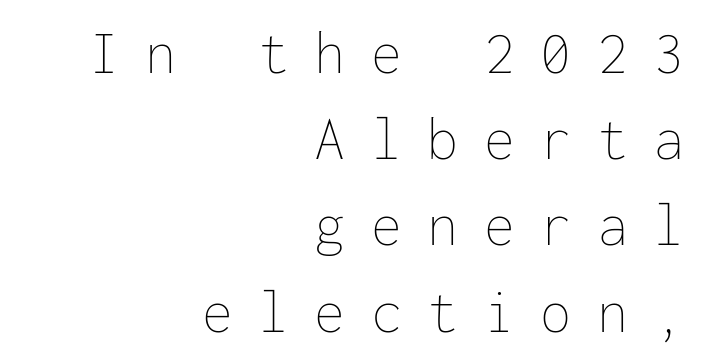
{"italic": "no", "bold": "no", "weight": "thin", "width": "normal", "stroke_contrast": "low", "x_height": "medium", "monospaced": "yes", "underline": "no", "align": "right", "line_spacing": "normal", "line_spacing_ratio": 1.39, "letter_spacing": "wide", "letter_spacing_em": 0.41, "glyph_px": 62}
